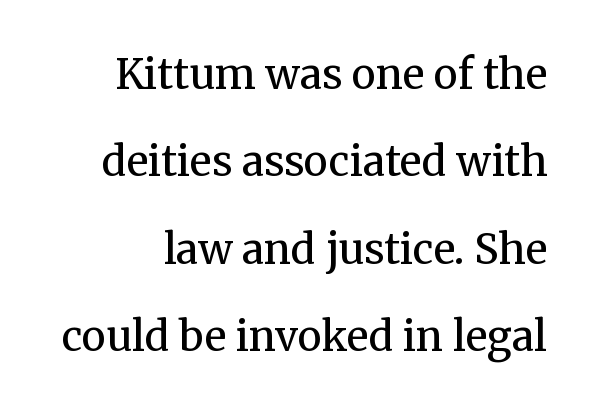
The horizontal fit of the characters is conventional and even. The block of text is sparse from top to bottom, with ample space between rows. The font family rendered here belongs to the serif group. No extra ink here — the face is not bold. The glyphs are unaccompanied by any horizontal stroke below them.
